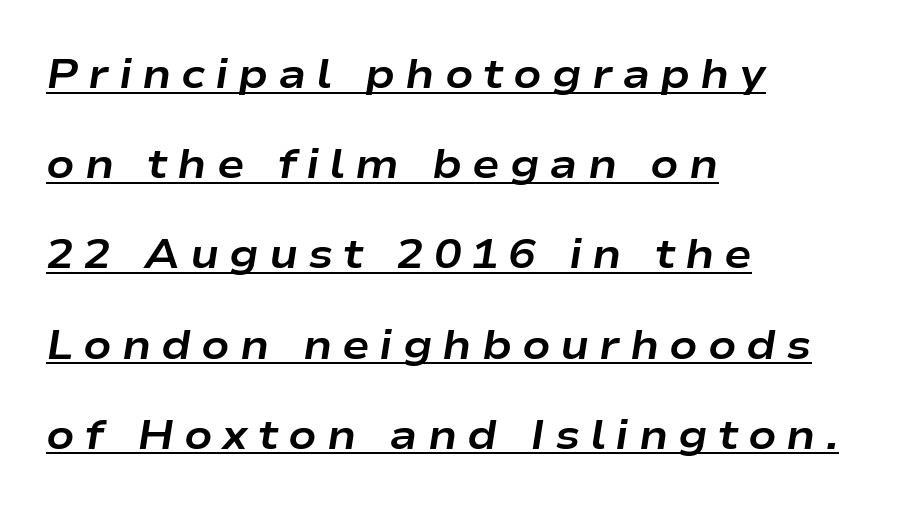
A great deal of white space separates one row of letters from the next. All the whitespace from short lines collects on the right. The rendering uses natural spacing where letterforms have individual widths. Looks like someone drew a line under every word here.
